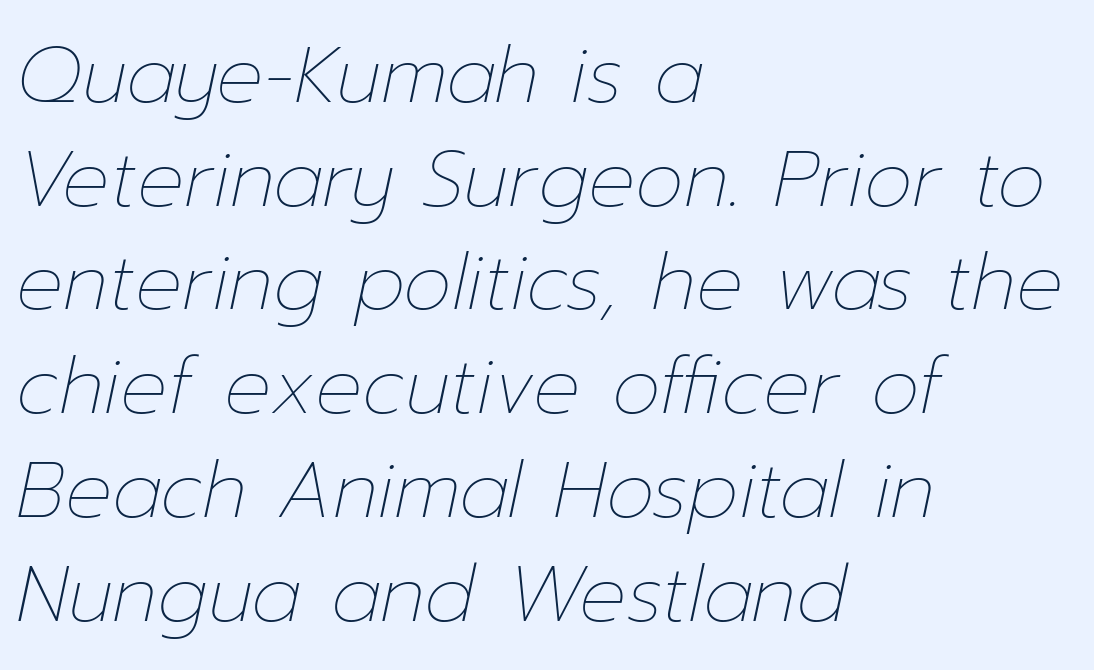
Rendered with sloped, italic letterforms. The rendering anchors every line to the left-hand side. Character widths vary here, with narrow letters taking less room than wide ones. No letter is thick-stroked: the sample isn't bold.
